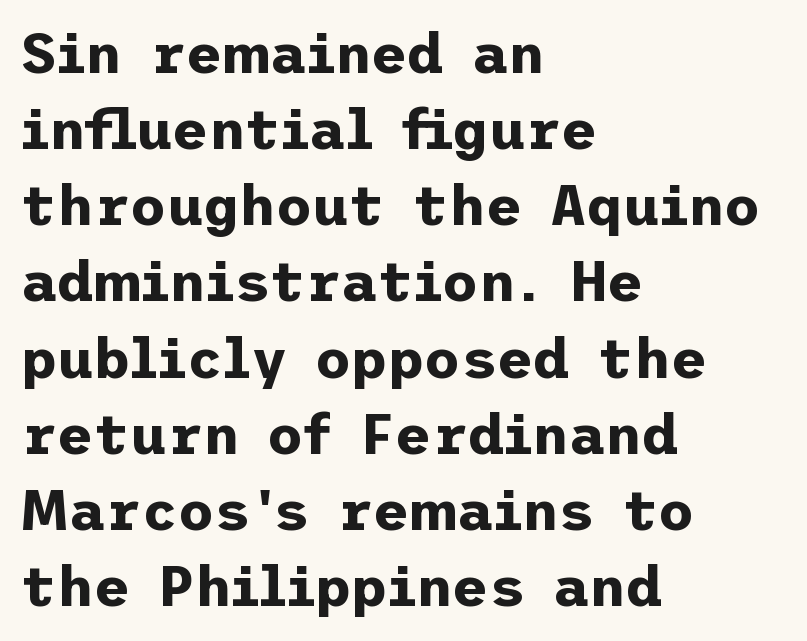
{"serif": "no", "italic": "no", "bold": "yes", "weight": "bold", "width": "normal", "stroke_contrast": "low", "x_height": "medium", "underline": "no", "align": "left", "line_spacing": "normal", "line_spacing_ratio": 1.36, "letter_spacing": "normal", "letter_spacing_em": 0.0, "glyph_px": 56}
